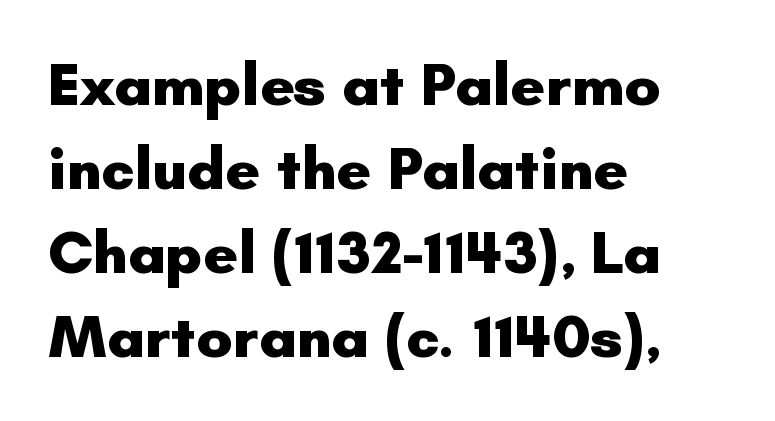
{"serif": "no", "italic": "no", "bold": "yes", "weight": "heavy", "width": "normal", "stroke_contrast": "low", "x_height": "small", "monospaced": "no", "underline": "no", "align": "left", "line_spacing": "normal", "line_spacing_ratio": 1.4, "letter_spacing": "normal", "letter_spacing_em": 0.0, "glyph_px": 60}
